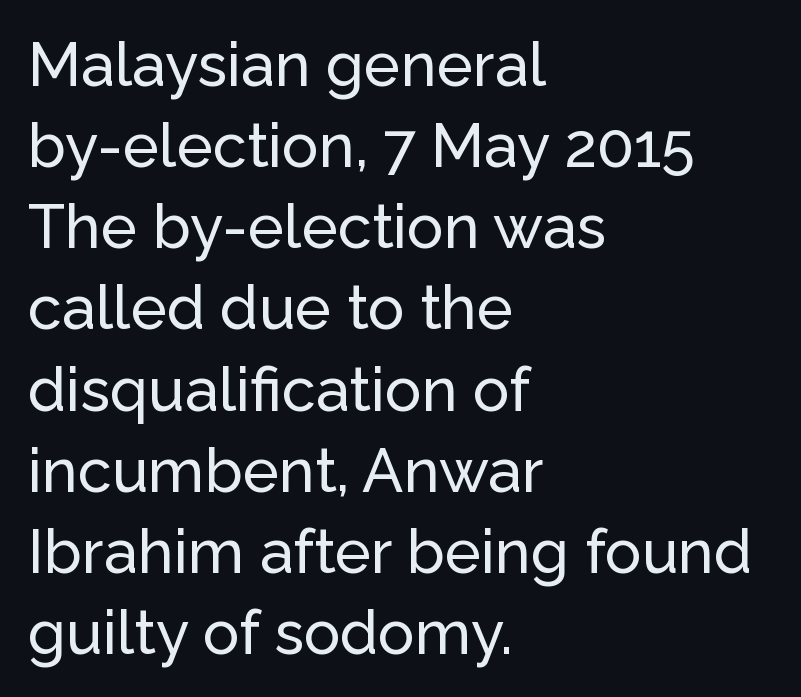
Q: Is the text italic (slanted)? A: No, it is upright.
Q: Is the typeface a serif or a sans-serif typeface? A: Sans-serif.
Q: Is the text underlined? A: No.
Q: How is the paragraph aligned? A: Left-aligned.
Q: Is the spacing between letters normal or unusually wide? A: Normal.
Q: Is the spacing between lines tight, normal or loose? A: Normal.
Q: Width (condensed, normal, or wide)? A: Normal.
Q: Stroke contrast? A: Low.
Q: x-height? A: Medium.
Q: Monospaced? A: No.
